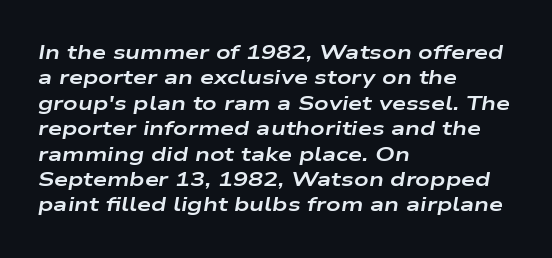
The image shows 20 px bold type, italic (leaning right); set left-aligned, normal line spacing (1.27x), normal letter spacing, not underlined.
